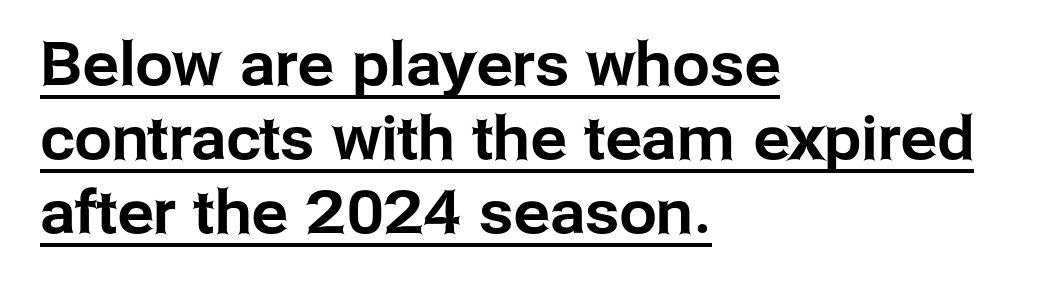
The lettering holds an erect, upright posture throughout. Underlining? Definitely there. The rendering anchors every line to the left-hand side. Each letter keeps its own natural width here, so spacing adapts to shape. Caption: standard tracking, unaltered. Grotesque or geometric, the face here clearly has no serifs.
